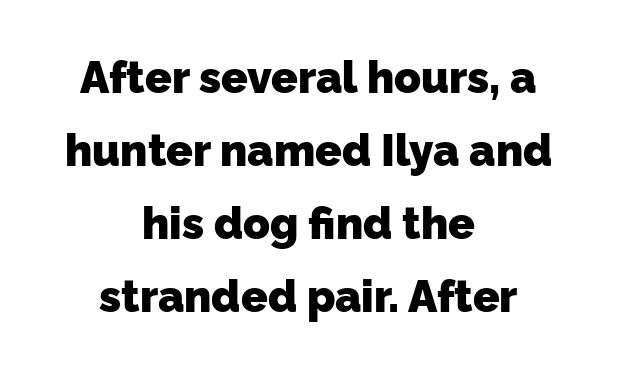
Q: Is the text bold? A: Yes.
Q: Is the typeface a serif or a sans-serif typeface? A: Sans-serif.
Q: Is the text underlined? A: No.
Q: How is the paragraph aligned? A: Centered.
Q: Is the spacing between letters normal or unusually wide? A: Normal.
Q: Is the spacing between lines tight, normal or loose? A: Normal.
Q: Width (condensed, normal, or wide)? A: Normal.
Q: Stroke contrast? A: Low.
Q: x-height? A: Medium.
Q: Monospaced? A: No.
